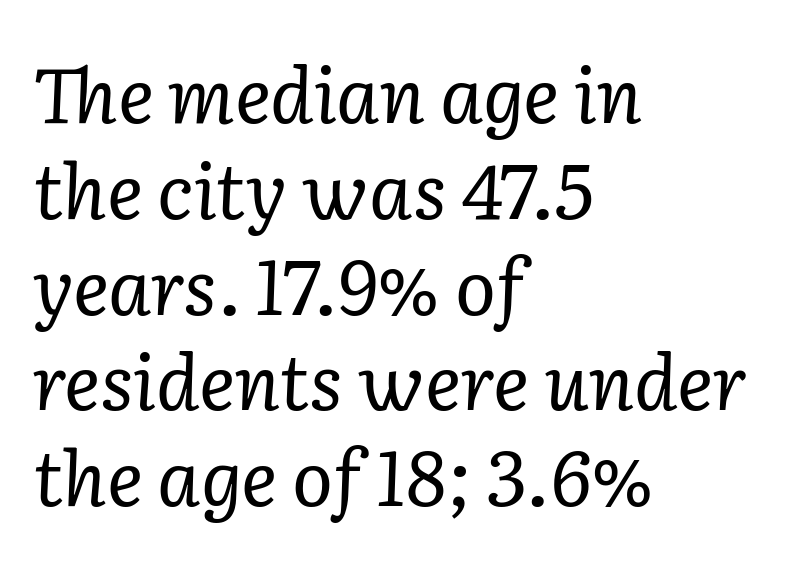
{"serif": "yes", "italic": "yes", "lean": "right", "slant_degrees": 2, "bold": "no", "weight": "regular", "width": "normal", "stroke_contrast": "low", "x_height": "medium", "monospaced": "no", "underline": "no", "align": "left", "line_spacing": "normal", "line_spacing_ratio": 1.26, "letter_spacing": "normal", "letter_spacing_em": 0.0, "glyph_px": 76}
